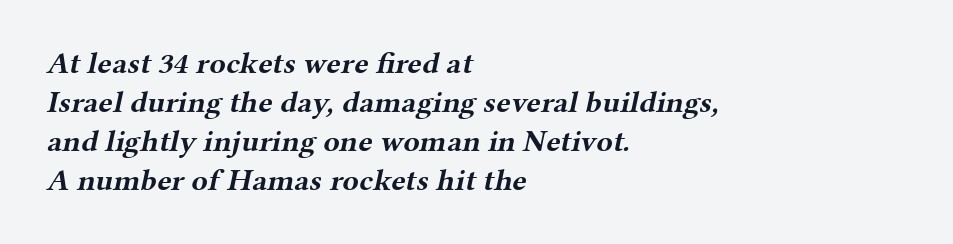
The image shows 30 px bold, wide serif type; set left-aligned, normal line spacing (1.3x), normal letter spacing, not underlined; medium stroke contrast and a medium x-height.
